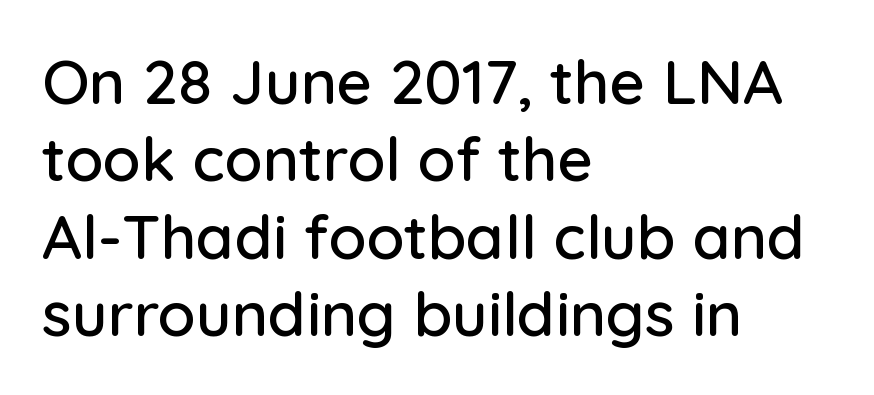
The image shows 62 px sans-serif type, upright; set left-aligned, normal line spacing (1.25x), normal letter spacing, not underlined; low stroke contrast and a medium x-height.
